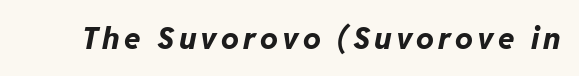
Q: Is the text bold? A: Yes.
Q: Is the text italic (slanted)? A: Yes, it leans right by about 11 degrees.
Q: Is the text underlined? A: No.
Q: Width (condensed, normal, or wide)? A: Normal.
Q: Stroke contrast? A: Low.
Q: x-height? A: Medium.
Q: Monospaced? A: No.
